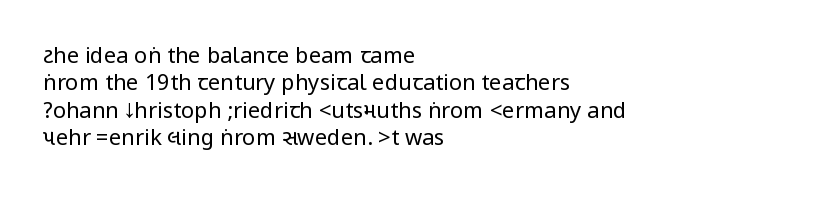
{"italic": "no", "bold": "no", "underline": "no", "align": "left", "line_spacing_ratio": 1.24, "letter_spacing": "normal", "letter_spacing_em": 0.0, "glyph_px": 22}
